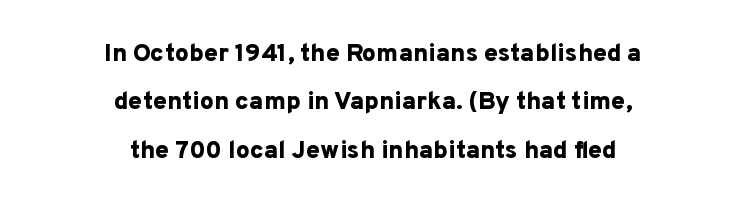
The image shows 25 px bold type, upright; set centered, loose line spacing (1.94x), normal letter spacing, not underlined.
